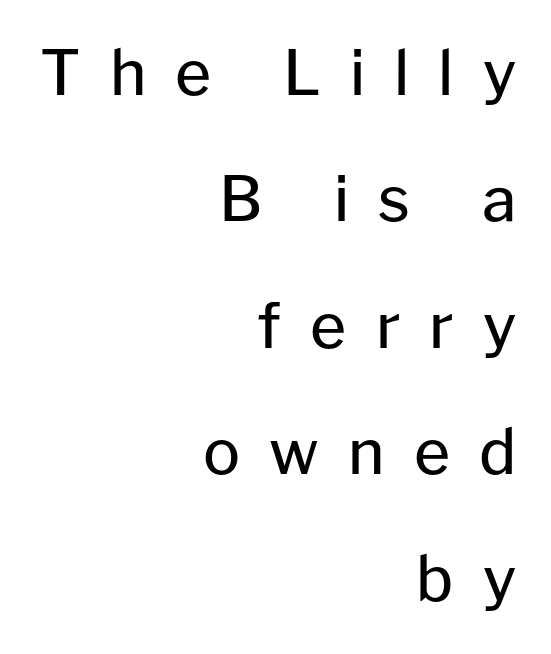
{"serif": "no", "italic": "no", "bold": "no", "weight": "regular", "width": "normal", "stroke_contrast": "low", "x_height": "medium", "monospaced": "no", "underline": "no", "align": "right", "line_spacing": "loose", "line_spacing_ratio": 2.04, "letter_spacing": "wide", "letter_spacing_em": 0.47, "glyph_px": 62}
